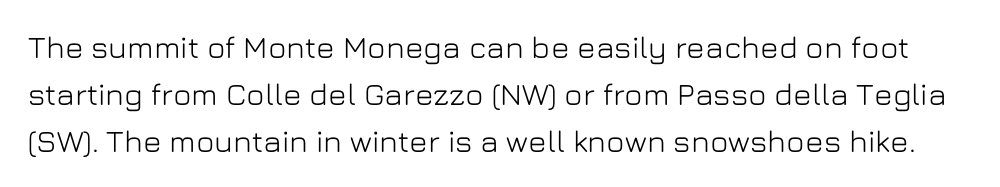
Note: no serifs on the glyphs. Is there any slant? The stems are plumb. Unmarked baselines from the first word to the last. The letters advance in unequal steps, a hallmark of proportional type.
